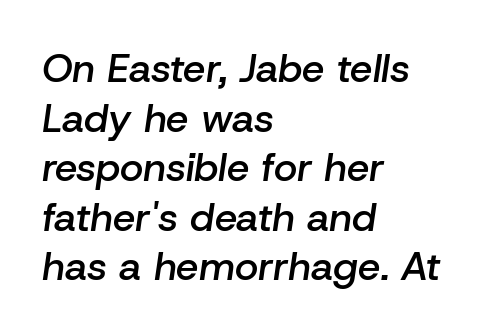
These lines stack with their left ends in a neat column. Is the letter spacing exaggerated? No — it looks like the ordinary default. Note the varied advance widths — an 'i' is clearly narrower than an 'm'. A typesetter would mark this as italic. Look at the stroke-to-counter ratio: somewhat heavy, a semibold.
